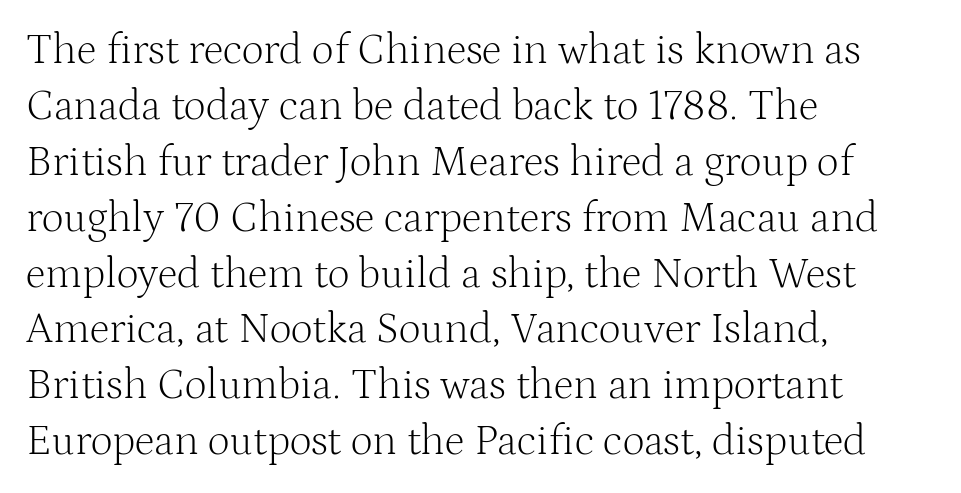
The image shows 43 px light serif type, upright; set left-aligned, normal line spacing (1.3x), normal letter spacing, not underlined; medium stroke contrast and a medium x-height.
